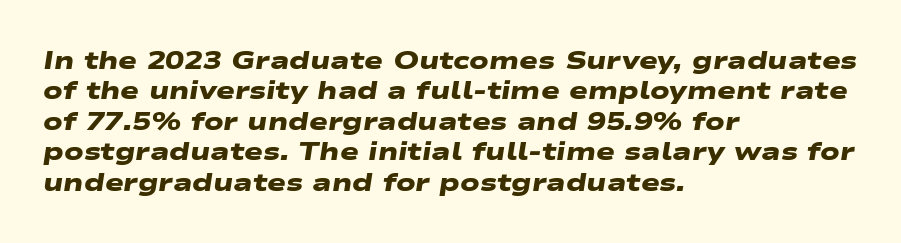
Summary of weight: heavy, a full bold. Lines of text with bare space underneath. Notice how the passage keeps a crisp vertical edge on the left only. The passage shown has conventional tracking throughout.
